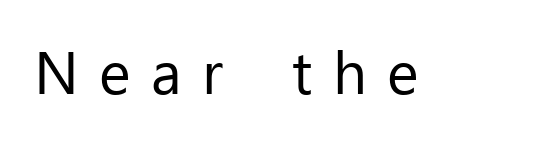
The face used here is proportionally spaced, like ordinary book or web type. Caption: expanded tracking, letters set apart. A clean baseline with only descenders dipping below it. The passage shown is not bold in any degree. No italicization has been applied; the sample stays upright.
